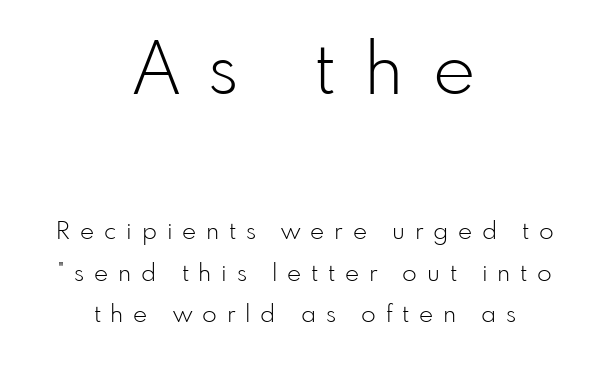
{"serif": "no", "italic": "no", "bold": "no", "weight": "light", "width": "normal", "stroke_contrast": "low", "x_height": "small", "monospaced": "no", "underline": "no", "align": "center", "line_spacing_ratio": 1.74, "letter_spacing": "wide", "letter_spacing_em": 0.41, "larger_block": "first", "size_ratio": 3.0, "glyph_px": 72}
